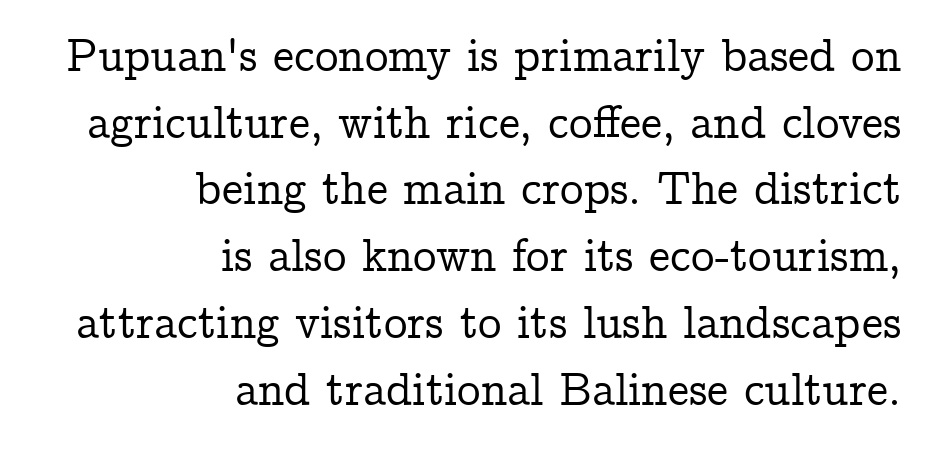
Regular leading. Looks like regular typesetting: each glyph gets only the width it needs. The paragraph shown leans on its right margin. Just letters on the line, the space beneath them empty. Inter-character spacing is left at the font's built-in metrics.
